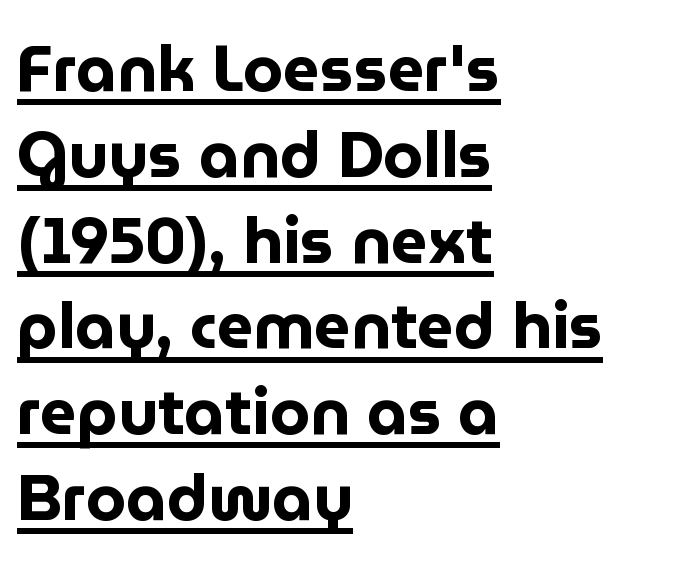
The image shows 64 px bold sans-serif type, upright; set left-aligned, normal line spacing (1.34x), normal letter spacing, underlined; low stroke contrast and a medium x-height.
